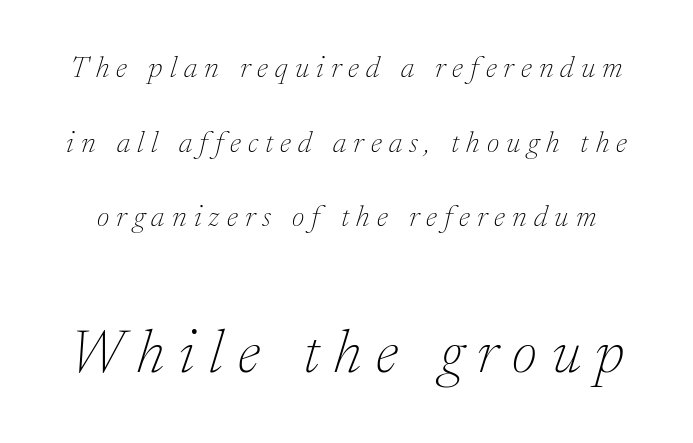
The image shows 61 px thin serif type, italic (leaning right); set loose line spacing (2.49x), unusually wide letter spacing (+0.24 em), not underlined; the second (bottom) block is 2.03x larger; low stroke contrast and a medium x-height.
